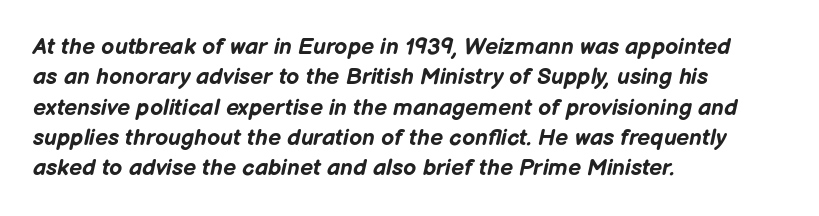
Underline: absent. A typesetter would call this leading conventional body-copy spacing. Notice how the stems are inclined rather than vertical — that's the hallmark of italics. A typesetter would call this zero additional tracking. Heavy-handed strokes throughout: this text is bold.
